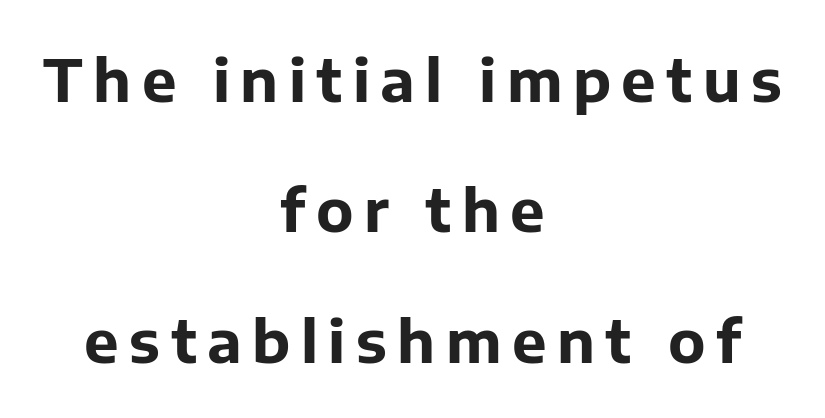
{"serif": "no", "italic": "no", "bold": "yes", "weight": "bold", "width": "normal", "stroke_contrast": "low", "x_height": "medium", "monospaced": "no", "underline": "no", "align": "center", "line_spacing": "loose", "line_spacing_ratio": 2.25, "glyph_px": 58}
